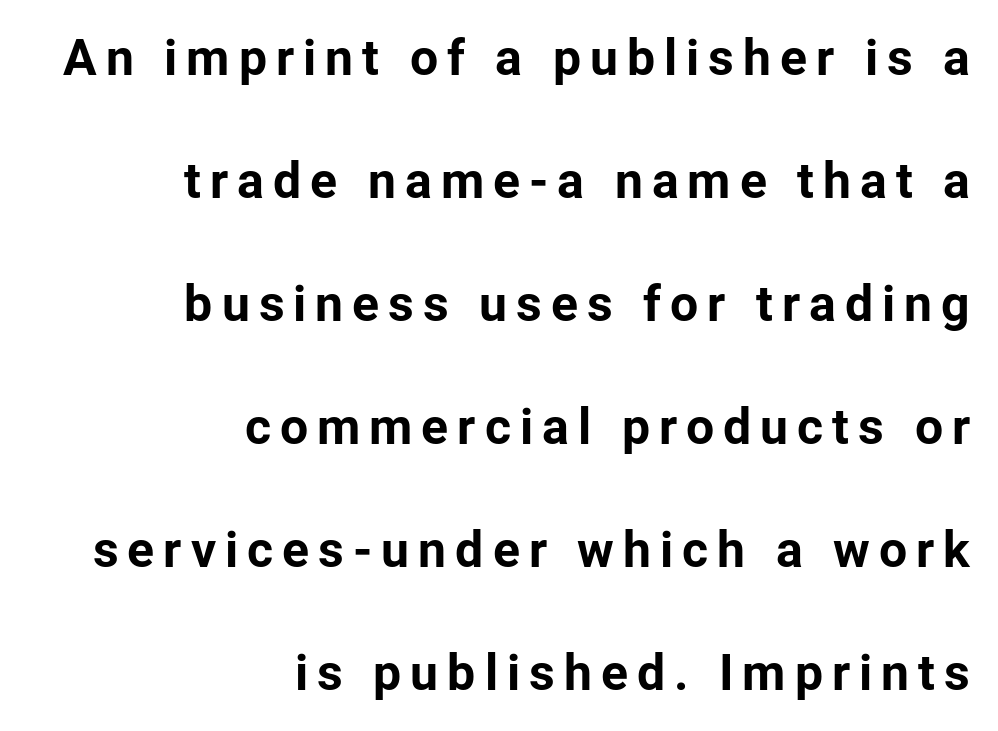
The image shows 50 px bold sans-serif type, upright; set right-aligned, loose line spacing (2.46x), not underlined; low stroke contrast and a medium x-height.
